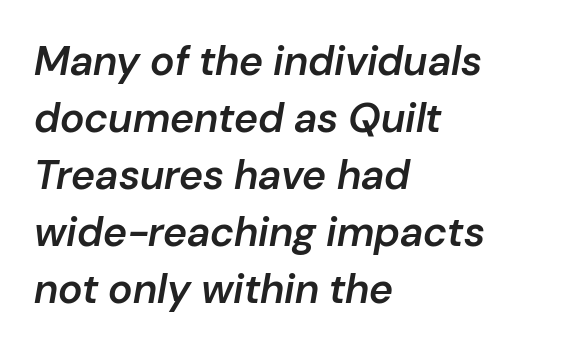
Glyph-to-glyph distance matches everyday printed text. These lines stack with their left ends in a neat column. The glyphs look as if they've been sheared to an angle. What's the leading like? Ordinary, nothing unusual.
